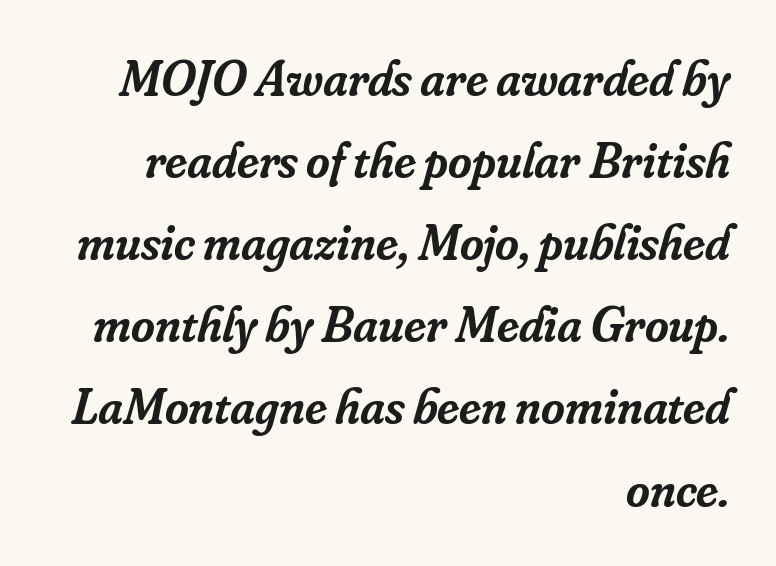
The image shows 51 px semibold serif type, italic (leaning right); set right-aligned, normal line spacing (1.61x), normal letter spacing, not underlined; low stroke contrast and a small x-height.
